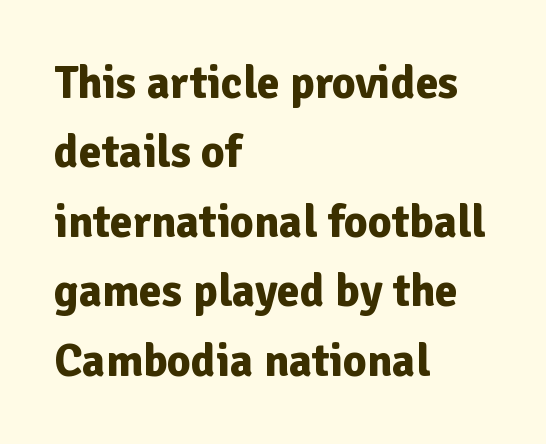
{"serif": "no", "italic": "no", "bold": "yes", "weight": "bold", "width": "normal", "stroke_contrast": "low", "x_height": "medium", "monospaced": "no", "underline": "no", "align": "left", "line_spacing": "normal", "line_spacing_ratio": 1.51, "letter_spacing": "normal", "letter_spacing_em": 0.0, "glyph_px": 46}
